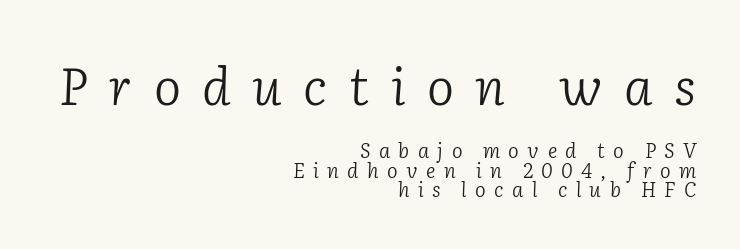
{"serif": "yes", "italic": "yes", "lean": "right", "slant_degrees": 2, "bold": "no", "weight": "light", "width": "normal", "stroke_contrast": "low", "x_height": "medium", "monospaced": "no", "underline": "no", "align": "right", "line_spacing": "tight", "line_spacing_ratio": 0.97, "letter_spacing": "wide", "letter_spacing_em": 0.42, "larger_block": "first", "size_ratio": 2.55, "glyph_px": 51}
